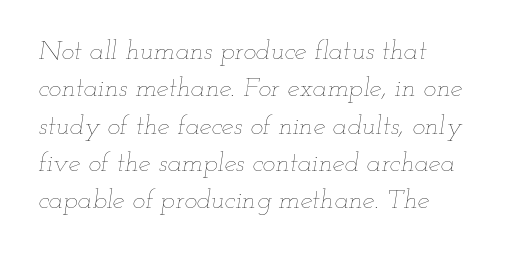
Quick note: underline off. Standard letterfit; no display-style spreading of the glyphs. A student would call this left alignment; a typographer would say flush left, rag right. Would a proofreader flag this as italicized? Yes. No heavy texture on the line: the type isn't bold. Evenly set lines give the paragraph a standard silhouette.
